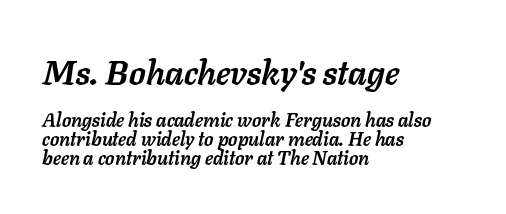
The space beneath each line is pristine and unruled. Vertically, the passage feels compressed, each row crowding the next. Notice how the stems are inclined rather than vertical — that's the hallmark of italics. Every row of glyphs begins at an identical x-position on the left. Here the designer chose a conventional face with non-uniform glyph widths. The emphasis by scale lands on block number one, above.
